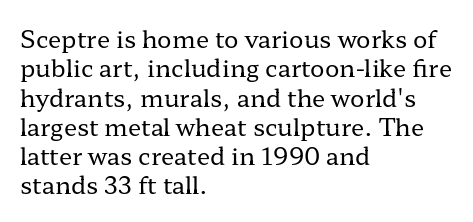
The image shows 24 px text type, upright; set left-aligned, line spacing 1.22x, normal letter spacing, not underlined.
